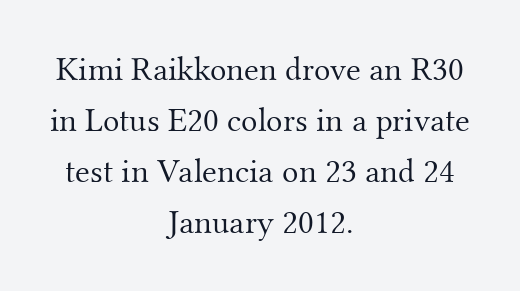
Vertical spacing — default. The typeface chosen for these lines features serifs. Think of a printed novel: that variable character pitch is what you see here. Tall strokes in this sample are plumb rather than angled. Stems and bowls with no extra thickness — not bold.
